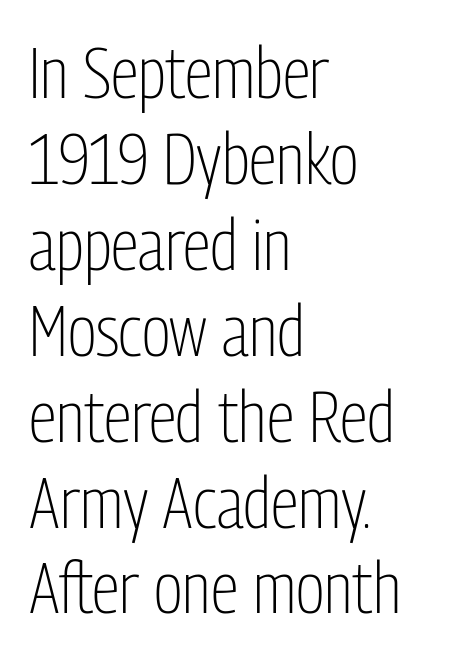
The image shows 71 px light, condensed sans-serif type, upright; set left-aligned, line spacing 1.21x, normal letter spacing, not underlined; low stroke contrast and a medium x-height.
